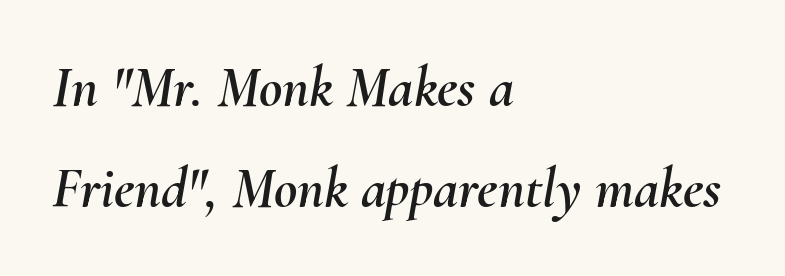
Q: Is the text italic (slanted)? A: Yes, it leans right by about 10 degrees.
Q: Is the text underlined? A: No.
Q: How is the paragraph aligned? A: Left-aligned.
Q: Is the spacing between letters normal or unusually wide? A: Normal.
Q: Width (condensed, normal, or wide)? A: Normal.
Q: Stroke contrast? A: Medium.
Q: x-height? A: Small.
Q: Monospaced? A: No.
